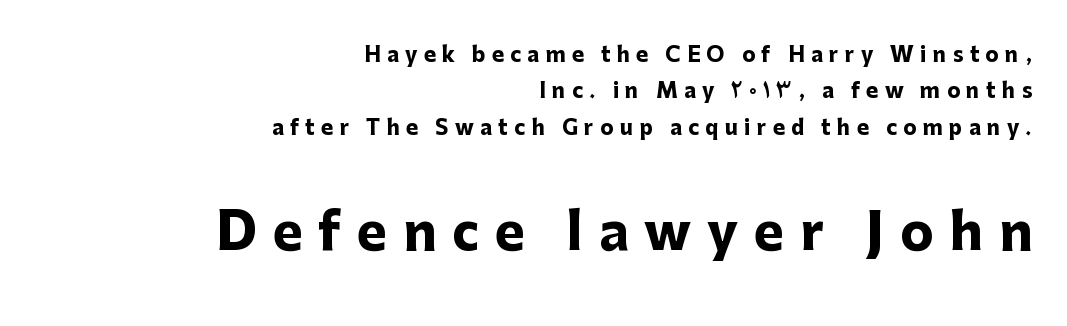
The rendering enlarges the type as you move from the upper chunk to the lower. These lines have a slow, spaced-out rhythm from letter to letter. Check where the strokes stop: nothing finishes them off — pure sans. A bare baseline throughout the passage. Right-aligned paragraph, ragged on the left. The rendering uses natural spacing where letterforms have individual widths.
